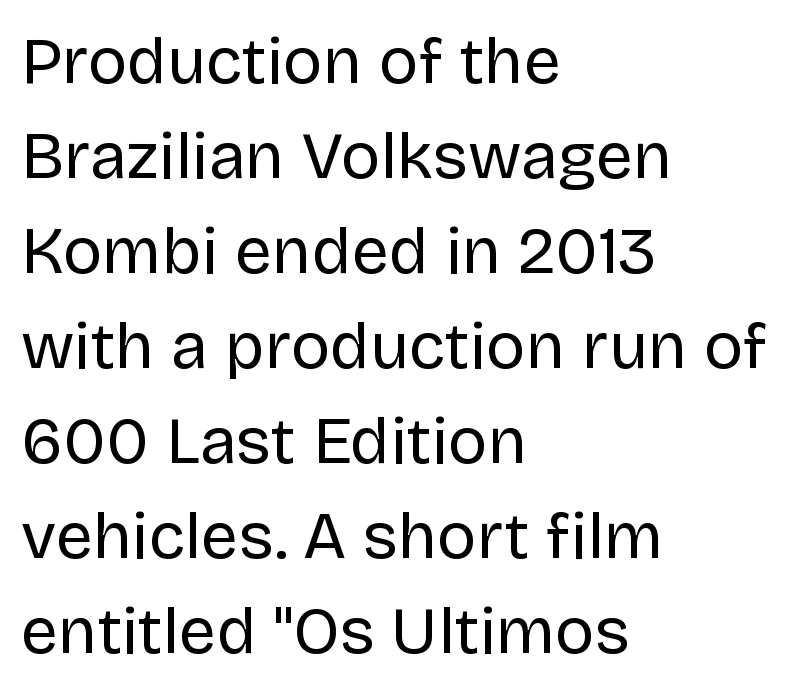
{"serif": "no", "italic": "no", "bold": "no", "weight": "regular", "width": "normal", "stroke_contrast": "low", "x_height": "large", "monospaced": "no", "underline": "no", "align": "left", "line_spacing": "normal", "line_spacing_ratio": 1.44, "letter_spacing": "normal", "letter_spacing_em": 0.0, "glyph_px": 66}
